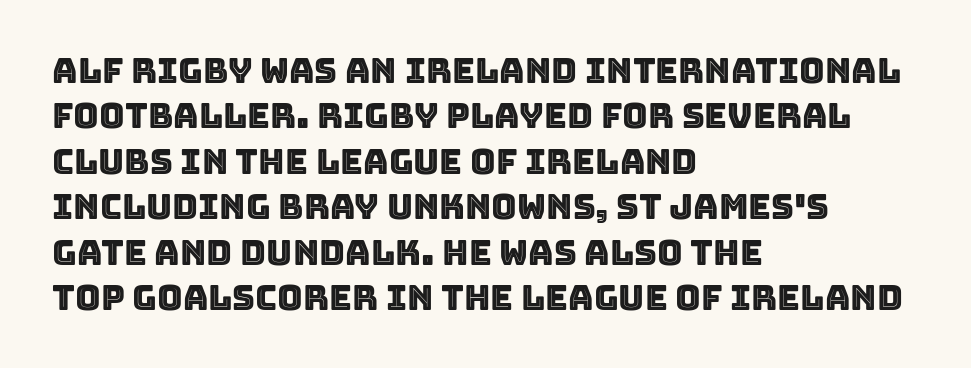
{"italic": "no", "width": "normal", "x_height": "large", "monospaced": "no", "underline": "no", "align": "left", "line_spacing": "normal", "line_spacing_ratio": 1.3, "letter_spacing": "normal", "letter_spacing_em": 0.0, "glyph_px": 35}
